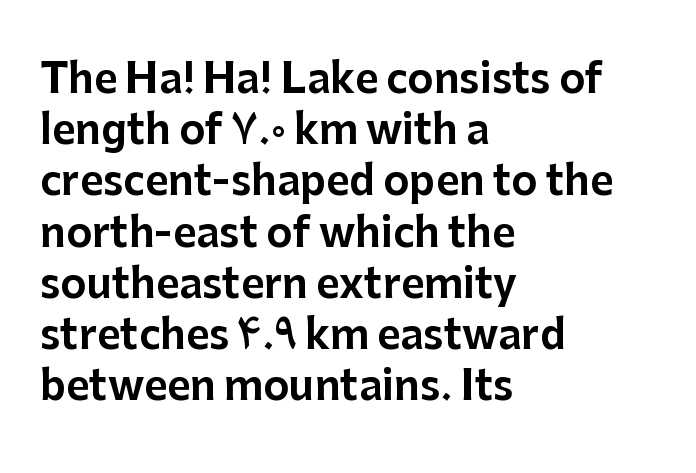
{"serif": "no", "italic": "no", "width": "normal", "stroke_contrast": "low", "x_height": "medium", "monospaced": "no", "underline": "no", "align": "left", "line_spacing": "normal", "line_spacing_ratio": 1.28, "letter_spacing": "normal", "letter_spacing_em": 0.0, "glyph_px": 40}
